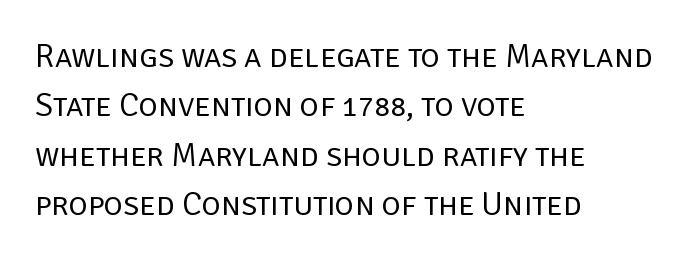
Q: Is the text bold? A: No.
Q: Is the text italic (slanted)? A: No, it is upright.
Q: Is the typeface a serif or a sans-serif typeface? A: Sans-serif.
Q: Is the text underlined? A: No.
Q: How is the paragraph aligned? A: Left-aligned.
Q: Is the spacing between letters normal or unusually wide? A: Normal.
Q: Is the spacing between lines tight, normal or loose? A: Normal.
Q: Width (condensed, normal, or wide)? A: Normal.
Q: Stroke contrast? A: Low.
Q: x-height? A: Large.
Q: Monospaced? A: No.
